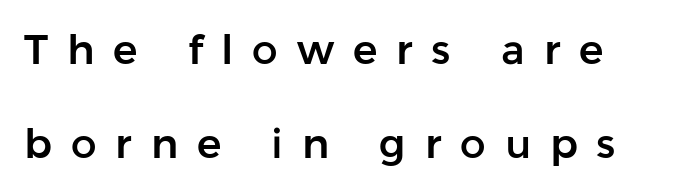
{"serif": "no", "italic": "no", "width": "normal", "stroke_contrast": "low", "x_height": "medium", "monospaced": "no", "underline": "no", "line_spacing": "loose", "line_spacing_ratio": 2.3, "letter_spacing": "wide", "letter_spacing_em": 0.46, "glyph_px": 41}
